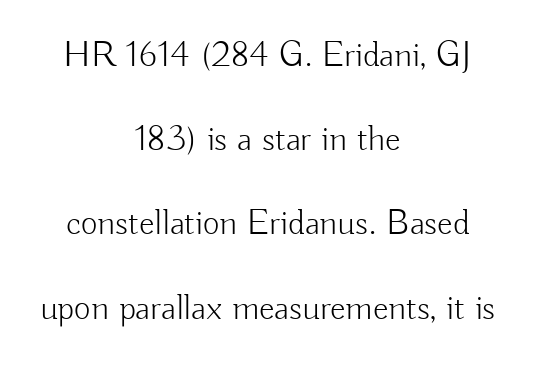
Q: Is the text bold? A: No.
Q: Is the text italic (slanted)? A: No, it is upright.
Q: Is the typeface a serif or a sans-serif typeface? A: Sans-serif.
Q: Is the text underlined? A: No.
Q: How is the paragraph aligned? A: Centered.
Q: Is the spacing between letters normal or unusually wide? A: Normal.
Q: Is the spacing between lines tight, normal or loose? A: Loose.
Q: Width (condensed, normal, or wide)? A: Normal.
Q: Stroke contrast? A: Low.
Q: x-height? A: Small.
Q: Monospaced? A: No.
